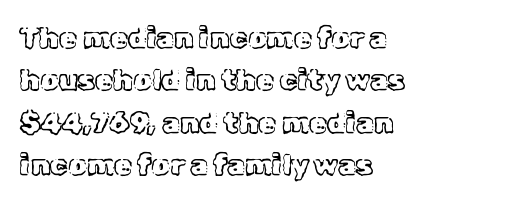
{"italic": "no", "width": "normal", "x_height": "medium", "monospaced": "no", "underline": "no", "align": "left", "line_spacing": "normal", "line_spacing_ratio": 1.46, "letter_spacing": "normal", "letter_spacing_em": 0.0, "glyph_px": 29}
